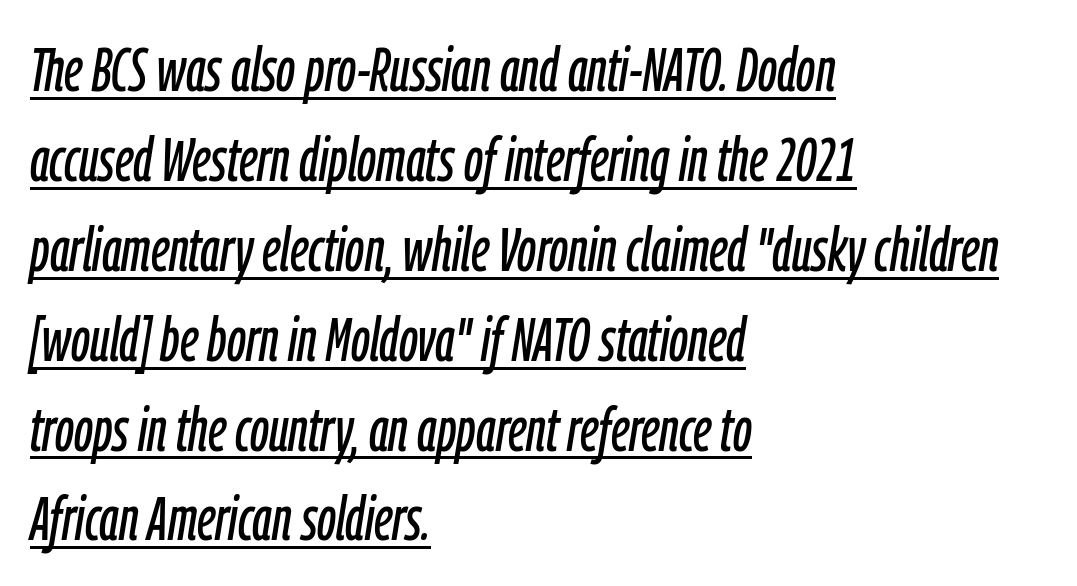
The image shows 62 px condensed type, italic (leaning right); set left-aligned, normal line spacing (1.45x), normal letter spacing, underlined; low stroke contrast and a medium x-height.
